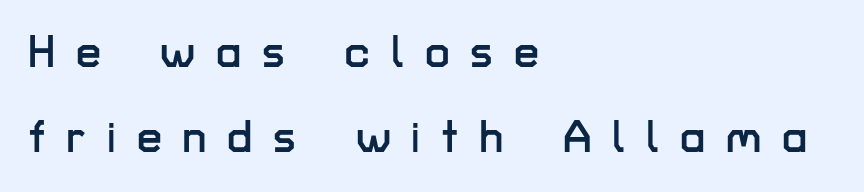
Does the copy run flush right? No — it runs flush left. Decoration check: the copy has no underline. Typographically, this falls in the sans-serif category. Observe the wide spacing: letters keep a clear distance from each other. Here the designer chose a conventional face with non-uniform glyph widths.
